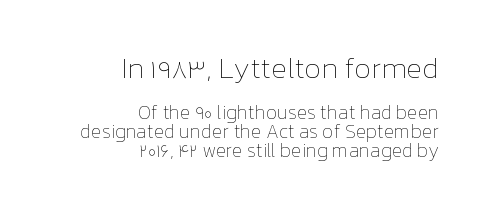
The image shows 29 px thin type, upright; set right-aligned, tight line spacing (1.0x), normal letter spacing, not underlined; the first (top) block is 1.53x larger; low stroke contrast and a medium x-height.
